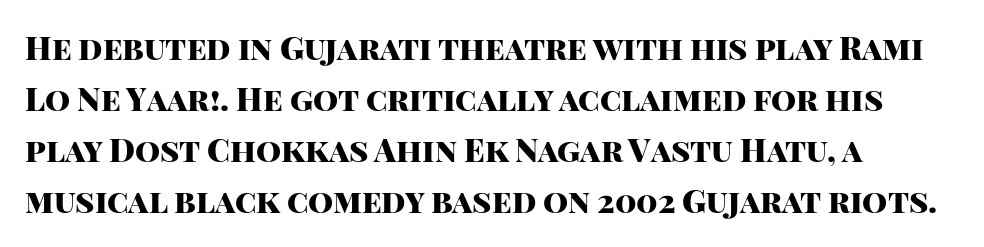
Stroke terminals: plain, sans-serif. The compositor pushed each line to the left boundary. Italic: no, the glyphs are upright roman. Character widths vary here, with narrow letters taking less room than wide ones. Compared with typical paragraphs, the rows here are spaced about the same.
